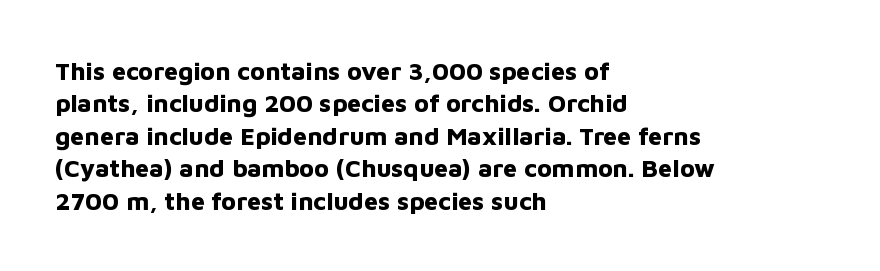
{"italic": "no", "bold": "yes", "underline": "no", "align": "left", "line_spacing": "normal", "line_spacing_ratio": 1.3, "letter_spacing": "normal", "letter_spacing_em": 0.0, "glyph_px": 25}
